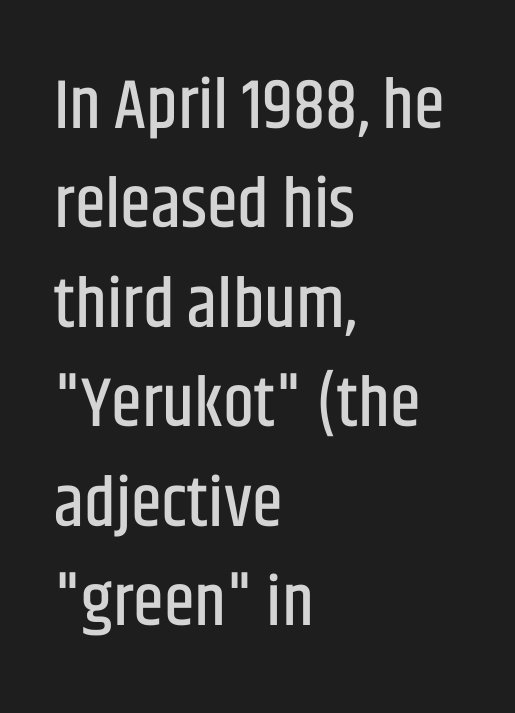
The image shows 70 px condensed sans-serif type, upright; set left-aligned, normal line spacing (1.42x), normal letter spacing, not underlined; low stroke contrast and a large x-height.
